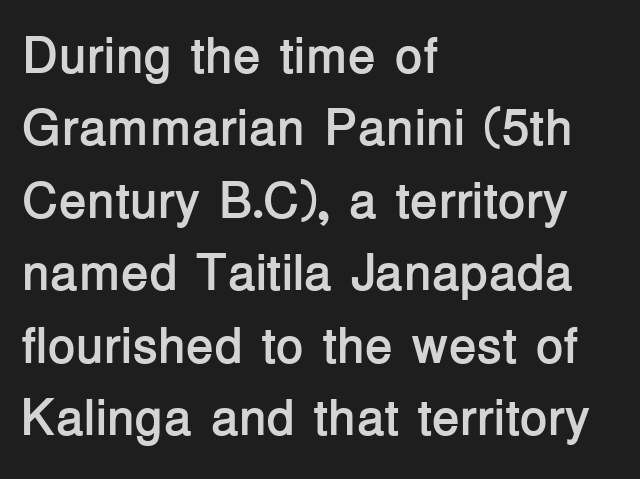
{"serif": "no", "italic": "no", "bold": "yes", "weight": "semibold", "width": "normal", "stroke_contrast": "low", "x_height": "medium", "monospaced": "no", "underline": "no", "align": "left", "line_spacing": "normal", "line_spacing_ratio": 1.42, "letter_spacing": "normal", "letter_spacing_em": 0.0, "glyph_px": 51}
